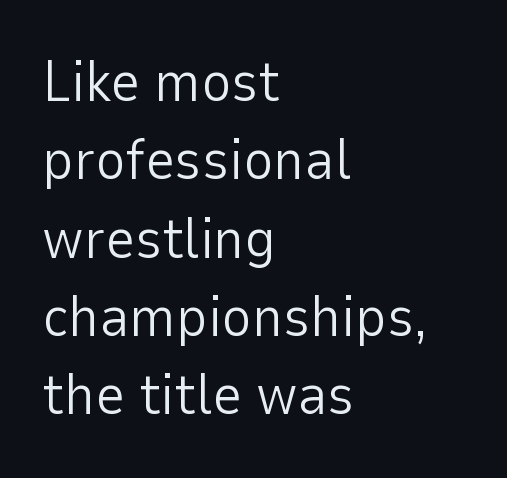
The image shows 58 px light sans-serif type, upright; set left-aligned, normal line spacing (1.35x), normal letter spacing, not underlined; low stroke contrast and a medium x-height.
